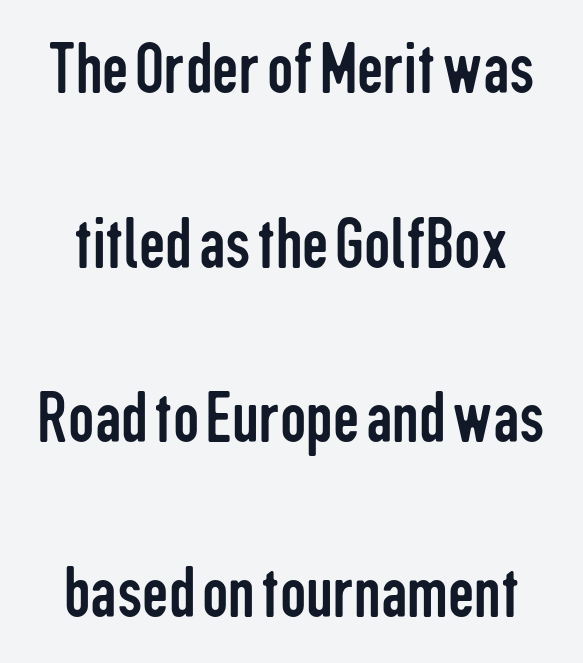
The image shows 74 px regular-weight, condensed sans-serif type, upright; set loose line spacing (2.36x), normal letter spacing, not underlined; low stroke contrast and a medium x-height.
